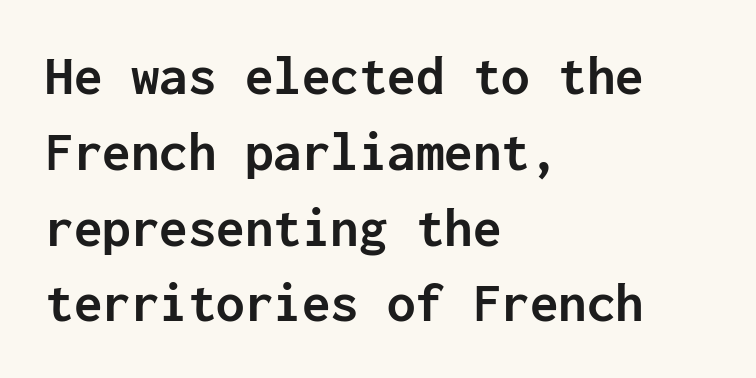
The image shows 57 px semibold sans-serif type, upright, monospaced; set left-aligned, normal line spacing (1.33x), normal letter spacing, not underlined; low stroke contrast and a medium x-height.
